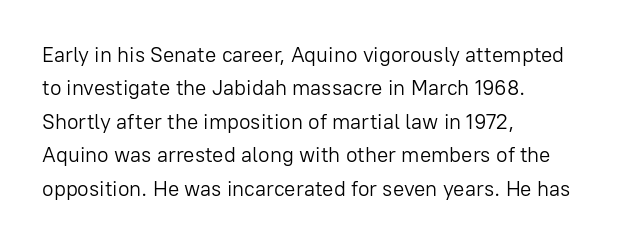
The image shows 21 px text type, upright; set left-aligned, normal line spacing (1.59x), normal letter spacing, not underlined.
